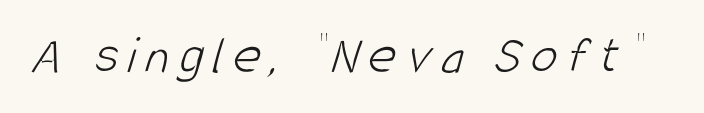
{"serif": "no", "bold": "no", "weight": "light", "width": "condensed", "stroke_contrast": "low", "x_height": "large", "monospaced": "no", "underline": "no", "glyph_px": 54}
